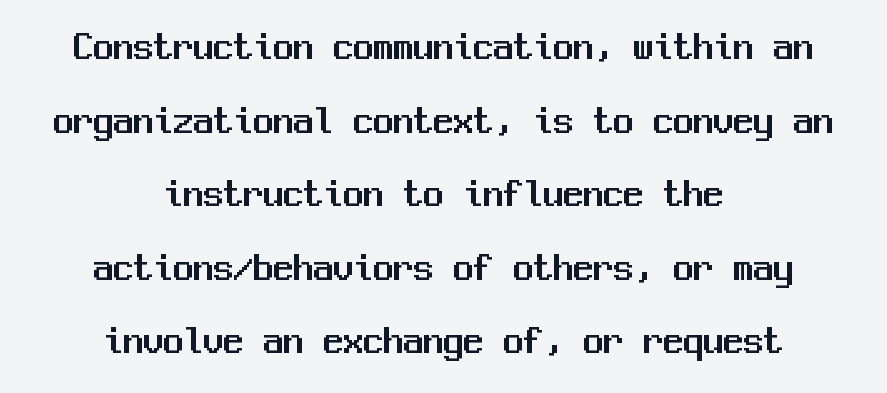
Q: Is the text italic (slanted)? A: No, it is upright.
Q: Is the typeface a serif or a sans-serif typeface? A: Sans-serif.
Q: Is the text underlined? A: No.
Q: How is the paragraph aligned? A: Centered.
Q: Is the spacing between letters normal or unusually wide? A: Normal.
Q: Width (condensed, normal, or wide)? A: Normal.
Q: Stroke contrast? A: Medium.
Q: x-height? A: Medium.
Q: Monospaced? A: Yes.
